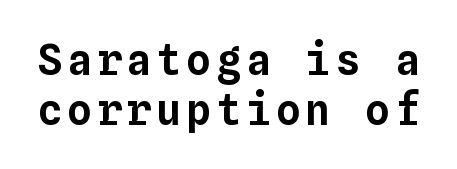
The face used here is monospaced, like something from a code editor. The lettering holds an erect, upright posture throughout. Descenders are the only things crossing below the line.
